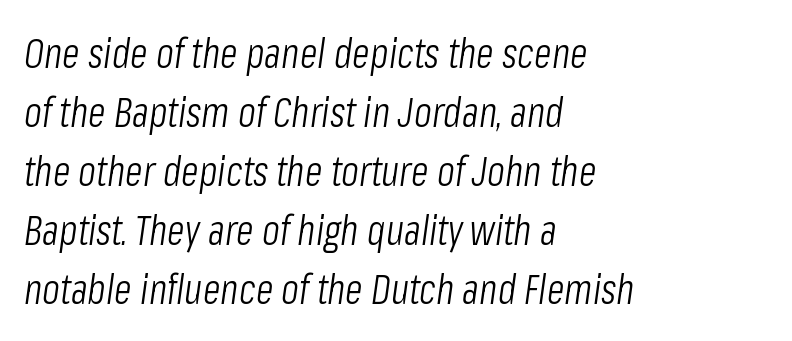
The image shows 41 px light, condensed type, italic (leaning right); set left-aligned, normal line spacing (1.44x), normal letter spacing, not underlined; low stroke contrast and a medium x-height.
